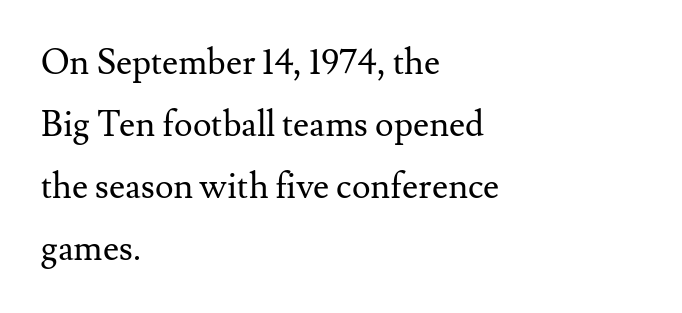
Q: Is the text bold? A: No.
Q: Is the text italic (slanted)? A: No, it is upright.
Q: Is the typeface a serif or a sans-serif typeface? A: Serif.
Q: Is the text underlined? A: No.
Q: How is the paragraph aligned? A: Left-aligned.
Q: Is the spacing between letters normal or unusually wide? A: Normal.
Q: Width (condensed, normal, or wide)? A: Normal.
Q: Stroke contrast? A: Medium.
Q: x-height? A: Small.
Q: Monospaced? A: No.
